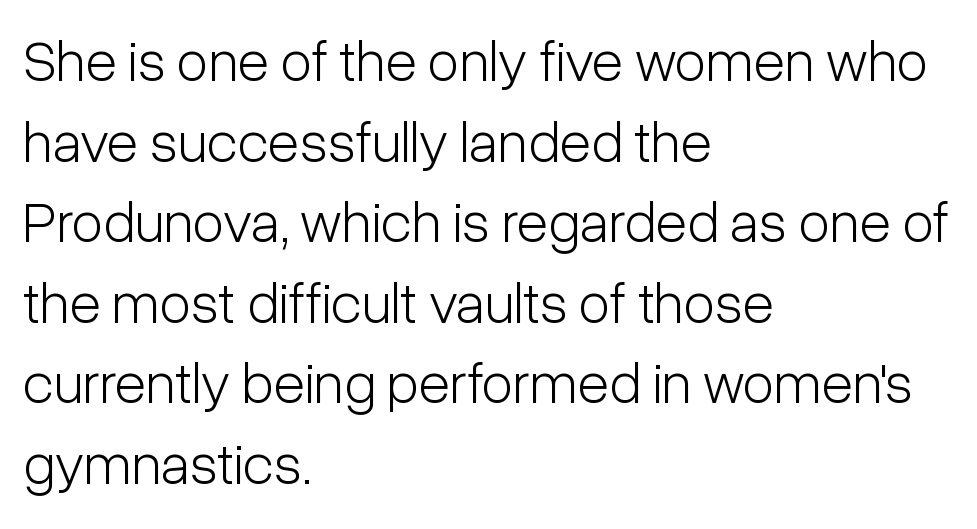
{"serif": "no", "italic": "no", "bold": "no", "weight": "light", "width": "condensed", "stroke_contrast": "low", "x_height": "medium", "monospaced": "no", "underline": "no", "align": "left", "line_spacing": "normal", "line_spacing_ratio": 1.39, "letter_spacing": "normal", "letter_spacing_em": 0.0, "glyph_px": 58}
